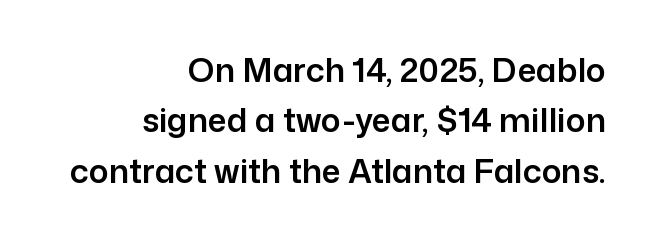
{"serif": "no", "italic": "no", "width": "normal", "stroke_contrast": "low", "x_height": "medium", "monospaced": "no", "underline": "no", "align": "right", "line_spacing": "normal", "line_spacing_ratio": 1.53, "letter_spacing": "normal", "letter_spacing_em": 0.0, "glyph_px": 33}
